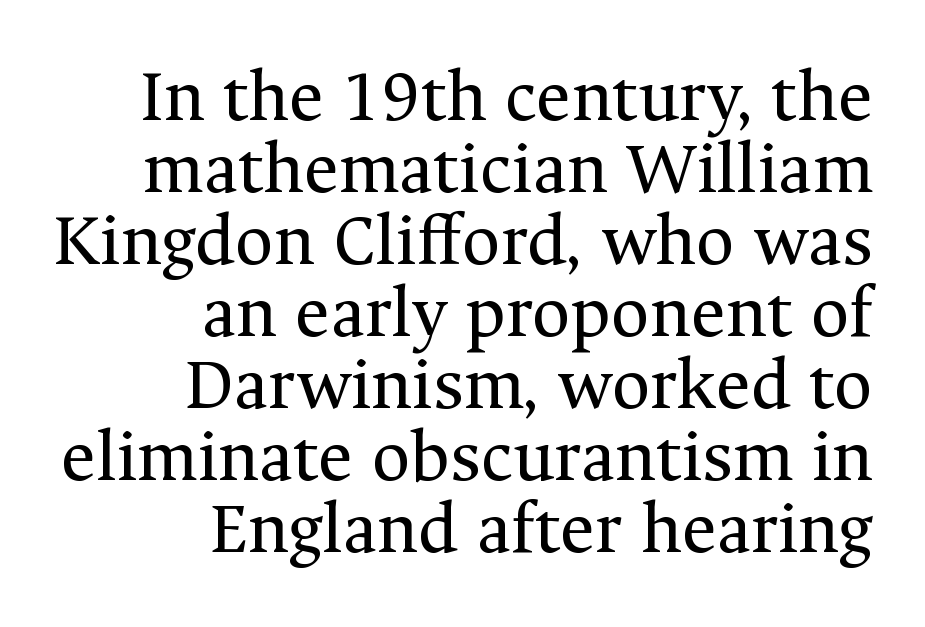
{"serif": "yes", "italic": "no", "bold": "no", "weight": "regular", "width": "normal", "stroke_contrast": "medium", "x_height": "medium", "monospaced": "no", "underline": "no", "align": "right", "line_spacing": "tight", "line_spacing_ratio": 0.96, "letter_spacing": "normal", "letter_spacing_em": 0.0, "glyph_px": 75}
